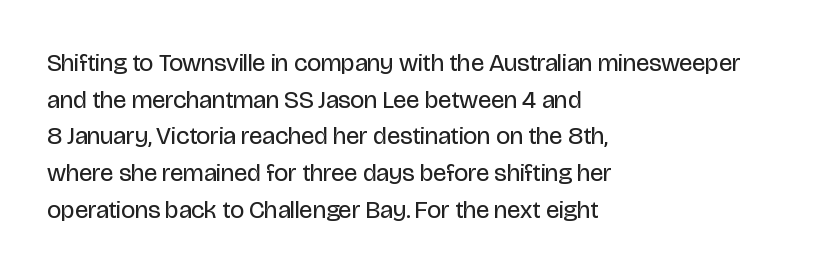
Weight: in the light-to-regular range. In CSS terms this would be text-align: left. The letters stand straight up with perfectly vertical stems. Each new line begins a customary step beneath the previous one. Characters follow at the spacing the type designer built in.
